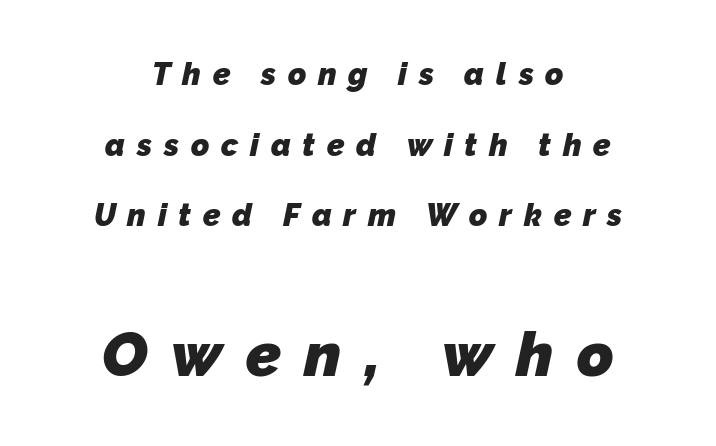
Q: Is the text bold? A: Yes.
Q: Is the typeface a serif or a sans-serif typeface? A: Sans-serif.
Q: Is the text underlined? A: No.
Q: How is the paragraph aligned? A: Centered.
Q: Is the spacing between letters normal or unusually wide? A: Unusually wide.
Q: Is the spacing between lines tight, normal or loose? A: Loose.
Q: Which block of text is set in a larger size, the first (top) or the second (bottom)? A: The second (bottom) one.
Q: Width (condensed, normal, or wide)? A: Normal.
Q: Stroke contrast? A: Low.
Q: x-height? A: Medium.
Q: Monospaced? A: No.
